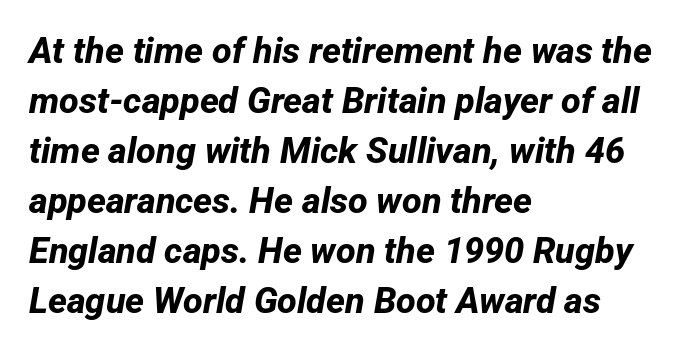
The area under the type is left untouched. Tracking here is standard; glyphs follow each other at the usual distance. Every row of glyphs begins at an identical x-position on the left. Varying glyph widths throughout — classic text-font behaviour.
